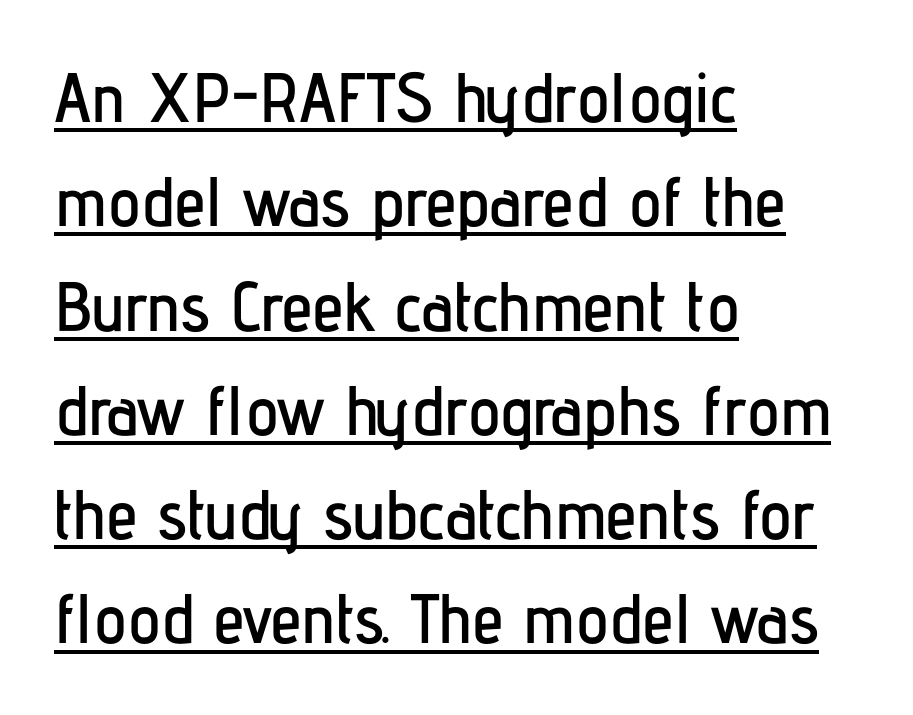
Tracking here is standard; glyphs follow each other at the usual distance. The paragraph shown leans on its left margin. The text was rendered using a sans face with plain stroke endings. The block of text has a typical density, with ordinary space between rows.
